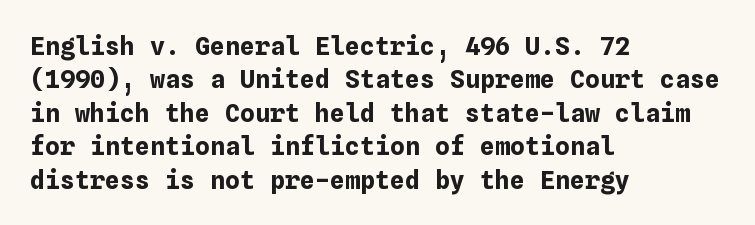
{"italic": "no", "bold": "yes", "underline": "no", "align": "left", "line_spacing": "normal", "line_spacing_ratio": 1.34, "letter_spacing": "normal", "letter_spacing_em": 0.0, "glyph_px": 25}
